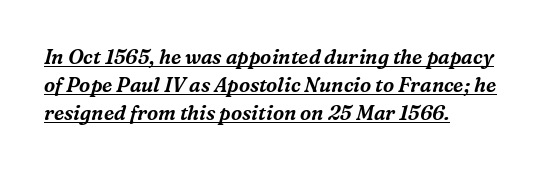
{"italic": "yes", "lean": "right", "slant_degrees": 16, "underline": "yes", "align": "left", "line_spacing": "normal", "line_spacing_ratio": 1.4, "letter_spacing": "normal", "letter_spacing_em": 0.0, "glyph_px": 20}
